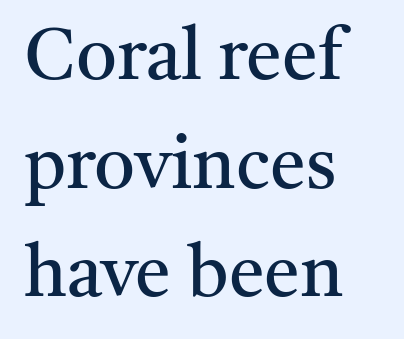
The image shows 72 px regular-weight serif type, upright; set left-aligned, normal line spacing (1.51x), normal letter spacing, not underlined; medium stroke contrast and a medium x-height.
